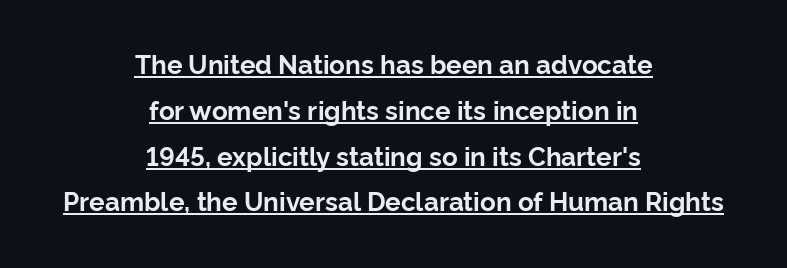
Q: Is the text bold? A: Yes.
Q: Is the text italic (slanted)? A: No, it is upright.
Q: Is the text underlined? A: Yes.
Q: How is the paragraph aligned? A: Centered.
Q: Is the spacing between letters normal or unusually wide? A: Normal.
